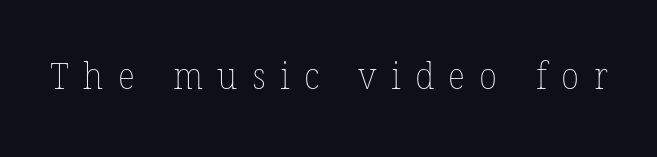
{"bold": "no", "weight": "thin", "width": "normal", "stroke_contrast": "low", "x_height": "medium", "monospaced": "no", "underline": "no", "letter_spacing": "wide", "letter_spacing_em": 0.39, "glyph_px": 37}
